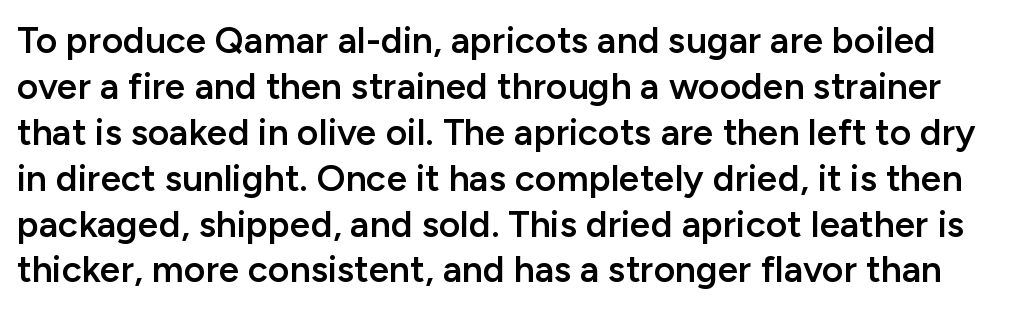
Q: Is the text bold? A: Semi-bold.
Q: Is the text italic (slanted)? A: No, it is upright.
Q: Is the typeface a serif or a sans-serif typeface? A: Sans-serif.
Q: Is the text underlined? A: No.
Q: Is the spacing between letters normal or unusually wide? A: Normal.
Q: Width (condensed, normal, or wide)? A: Normal.
Q: Stroke contrast? A: Low.
Q: x-height? A: Medium.
Q: Monospaced? A: No.
